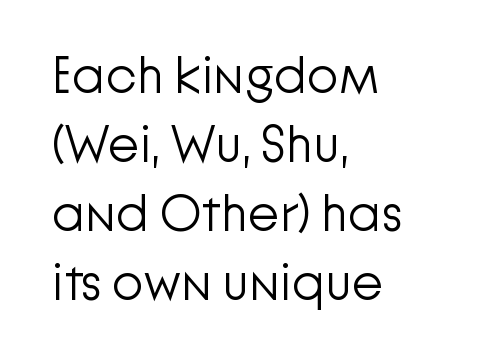
Q: Is the text bold? A: No.
Q: Is the text italic (slanted)? A: No, it is upright.
Q: Is the typeface a serif or a sans-serif typeface? A: Sans-serif.
Q: Is the text underlined? A: No.
Q: How is the paragraph aligned? A: Left-aligned.
Q: Is the spacing between letters normal or unusually wide? A: Normal.
Q: Is the spacing between lines tight, normal or loose? A: Normal.
Q: Width (condensed, normal, or wide)? A: Normal.
Q: Stroke contrast? A: Low.
Q: x-height? A: Medium.
Q: Monospaced? A: No.
